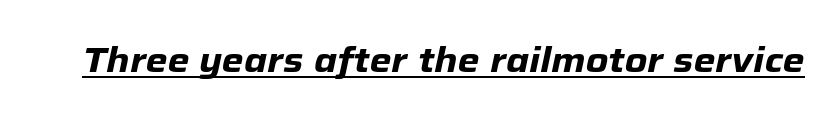
The gaps between neighbouring characters are ordinary and unremarkable. An italicized treatment has been applied to the whole sample. The letters advance in unequal steps, a hallmark of proportional type. Compared with undecorated copy, this sample adds a rule below the words. Typographic density is high because the face is bold.
